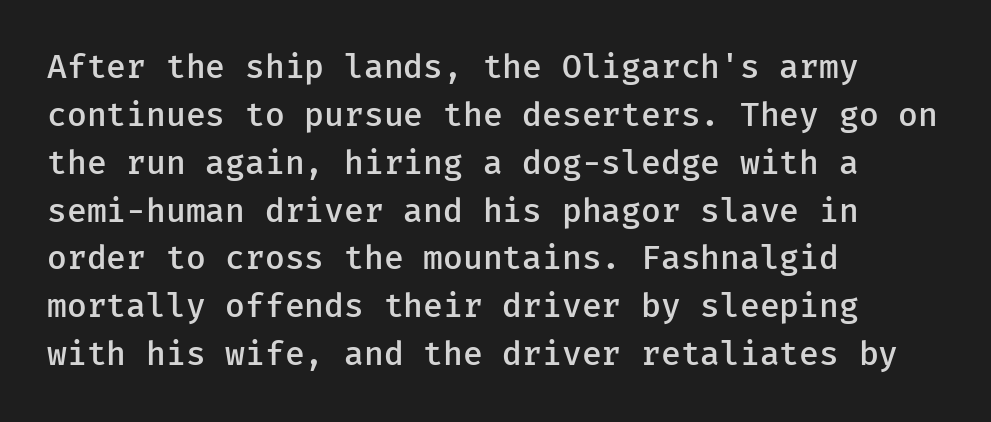
Firm but not heavy-handed strokes: this text is semibold. Check where the strokes stop: nothing finishes them off — pure sans. A student would call this left alignment; a typographer would say flush left, rag right. Check under the words: just untouched page. Honestly, the letter spacing is just normal — you wouldn't notice it.
